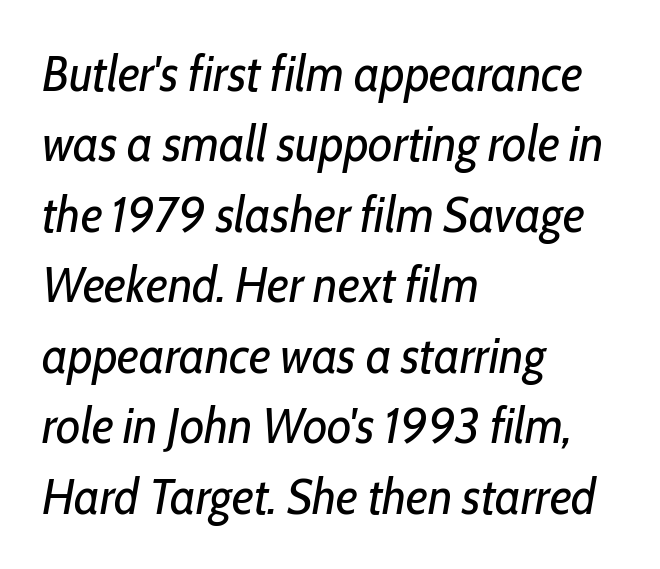
The image shows 50 px regular-weight, condensed type, italic (leaning right); set left-aligned, normal line spacing (1.41x), normal letter spacing, not underlined; low stroke contrast and a medium x-height.
